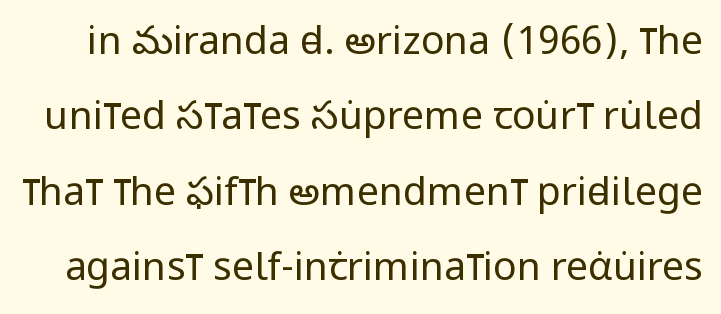
Q: Is the text bold? A: No.
Q: Is the text italic (slanted)? A: No, it is upright.
Q: Is the typeface a serif or a sans-serif typeface? A: Sans-serif.
Q: Is the text underlined? A: No.
Q: Is the spacing between letters normal or unusually wide? A: Normal.
Q: Is the spacing between lines tight, normal or loose? A: Loose.
Q: Width (condensed, normal, or wide)? A: Condensed.
Q: Stroke contrast? A: Low.
Q: x-height? A: Large.
Q: Monospaced? A: No.
